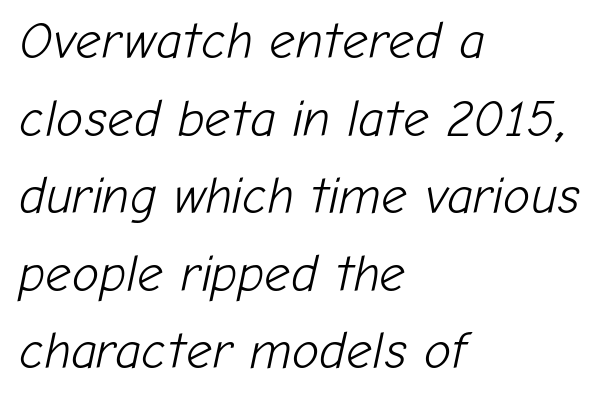
This rendering leaves character spacing at its baseline value. The characters are drawn with everyday or finer stroke widths. In terms of posture, this sample is oblique. The passage is arranged the way most books set body copy — flush left. The letters advance in unequal steps, a hallmark of proportional type.
